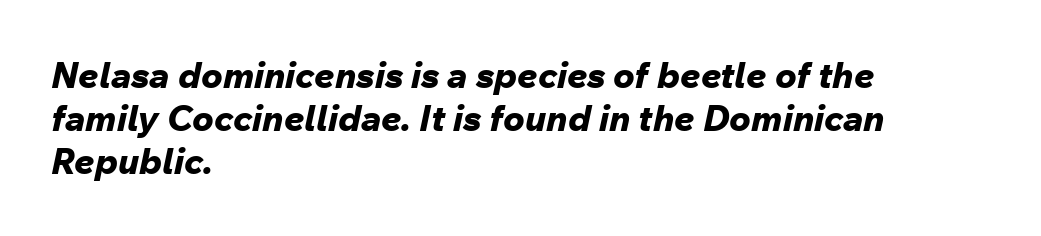
The text carries the slant typical of an italic or oblique font. The passage is arranged the way most books set body copy — flush left. Strokes here are thick enough to call this a true bold. Letter spacing: default. Varying glyph widths throughout — classic text-font behaviour.
